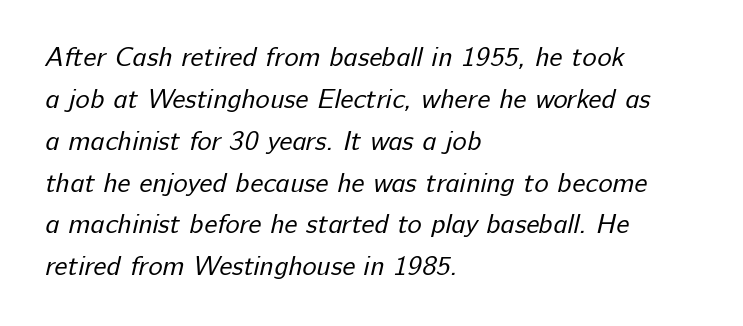
The passage shown stacks its lines at a standard gap. The letters sit at their default tracking, neither squeezed nor spread. Layout note: lines flush left. Just letters on the line, the space beneath them empty.
